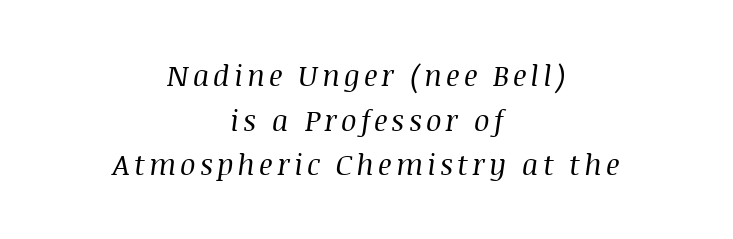
{"serif": "yes", "italic": "yes", "lean": "right", "slant_degrees": 8, "bold": "no", "weight": "regular", "width": "normal", "stroke_contrast": "medium", "x_height": "large", "monospaced": "no", "underline": "no", "align": "center", "line_spacing": "normal", "line_spacing_ratio": 1.54, "glyph_px": 29}
